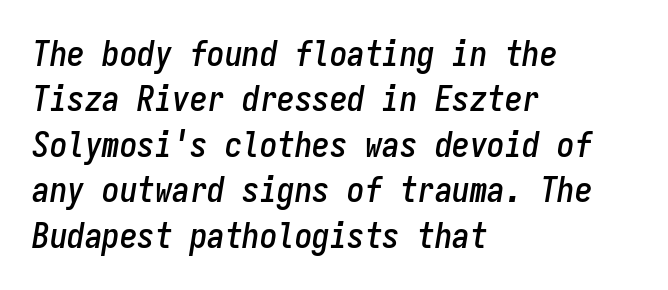
The image shows 35 px condensed type, italic (leaning right), monospaced; set left-aligned, normal line spacing (1.3x), normal letter spacing, not underlined; low stroke contrast and a medium x-height.
